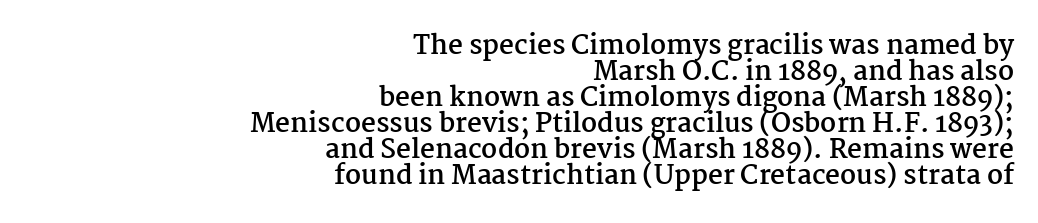
Q: Is the text bold? A: Yes.
Q: Is the text italic (slanted)? A: No, it is upright.
Q: Is the text underlined? A: No.
Q: How is the paragraph aligned? A: Right-aligned.
Q: Is the spacing between letters normal or unusually wide? A: Normal.
Q: Is the spacing between lines tight, normal or loose? A: Tight.
